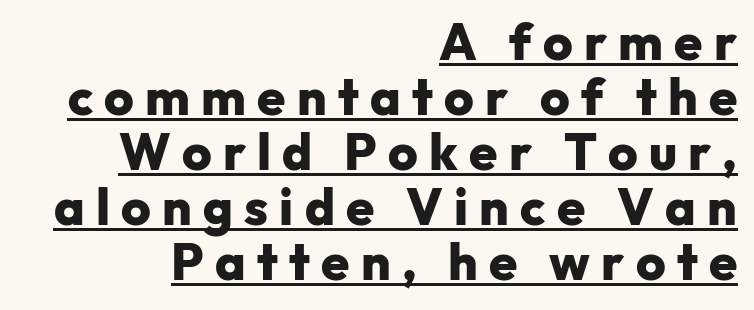
{"serif": "no", "italic": "no", "bold": "yes", "weight": "heavy", "width": "normal", "stroke_contrast": "low", "x_height": "medium", "monospaced": "no", "underline": "yes", "align": "right", "line_spacing": "tight", "line_spacing_ratio": 1.08, "letter_spacing": "wide", "letter_spacing_em": 0.22, "glyph_px": 51}
